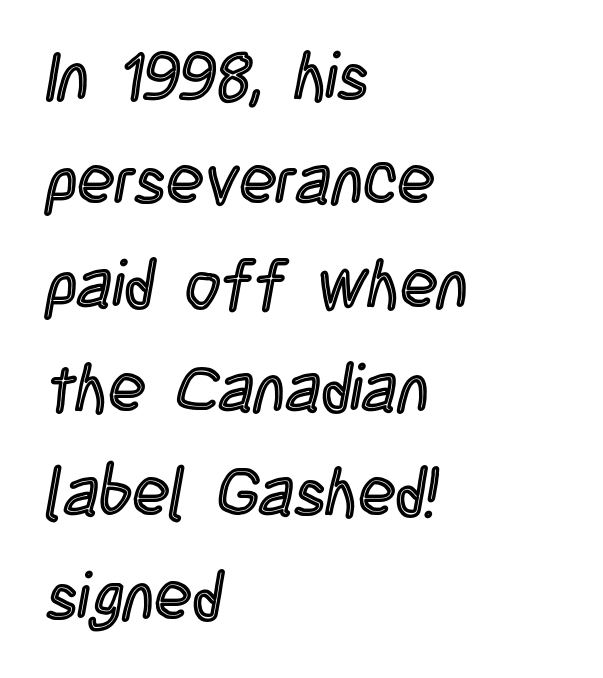
You could not count columns in this text — the font is proportionally spaced. Is the block centered? No — it sits flush against the left margin. A typesetter would call this zero additional tracking.
